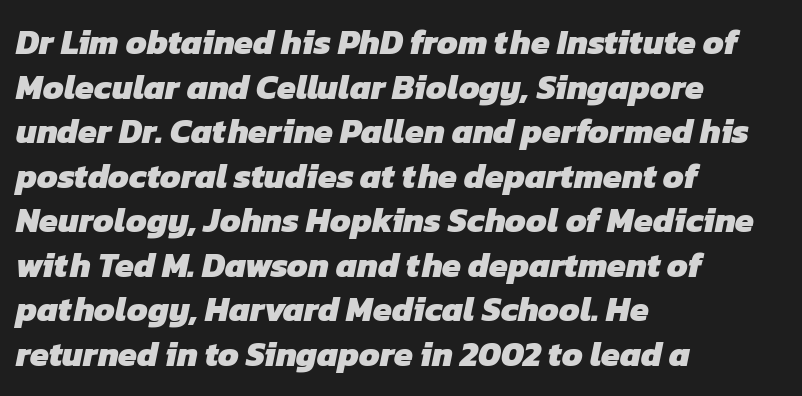
Q: Is the text bold? A: Yes.
Q: Is the typeface a serif or a sans-serif typeface? A: Sans-serif.
Q: Is the text underlined? A: No.
Q: How is the paragraph aligned? A: Left-aligned.
Q: Is the spacing between letters normal or unusually wide? A: Normal.
Q: Is the spacing between lines tight, normal or loose? A: Normal.
Q: Width (condensed, normal, or wide)? A: Normal.
Q: Stroke contrast? A: Low.
Q: x-height? A: Medium.
Q: Monospaced? A: No.
